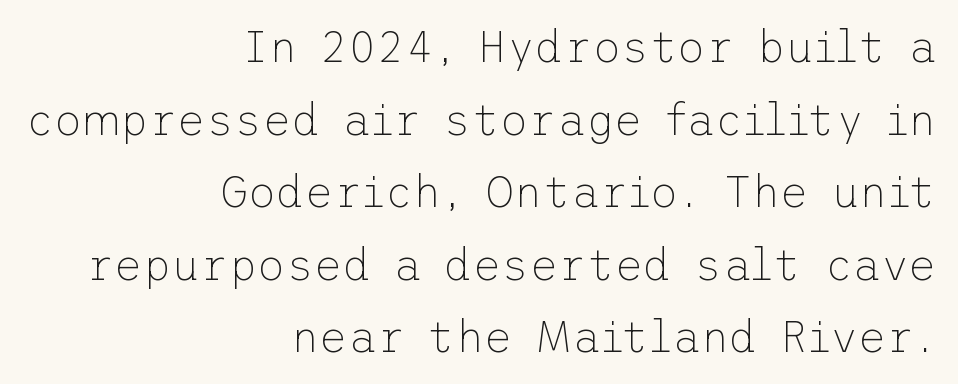
Q: Is the text bold? A: No.
Q: Is the text italic (slanted)? A: No, it is upright.
Q: Is the typeface a serif or a sans-serif typeface? A: Sans-serif.
Q: Is the text underlined? A: No.
Q: How is the paragraph aligned? A: Right-aligned.
Q: Is the spacing between letters normal or unusually wide? A: Normal.
Q: Is the spacing between lines tight, normal or loose? A: Normal.
Q: Width (condensed, normal, or wide)? A: Normal.
Q: Stroke contrast? A: Low.
Q: x-height? A: Medium.
